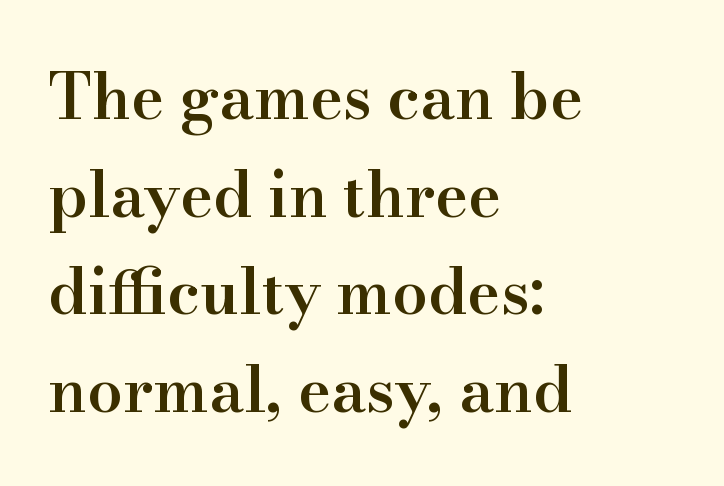
The image shows 63 px semibold serif type, upright; set left-aligned, normal line spacing (1.55x), normal letter spacing, not underlined; high stroke contrast and a small x-height.
